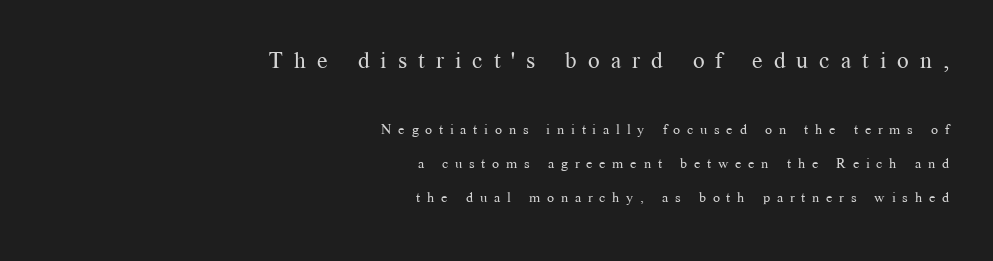
The letters look calm and open, with moderate or lighter stems. The compositor pushed each line to the right boundary. The line texture is sparse and dotted thanks to wide tracking. Decoration check: the copy has no underline.
